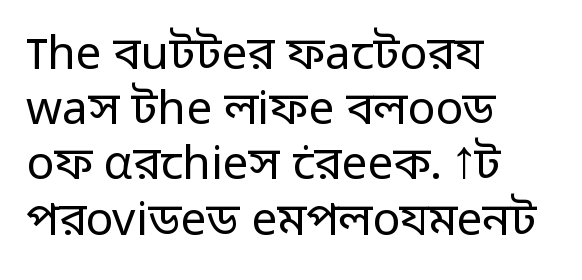
Q: Is the text bold? A: No.
Q: Is the text italic (slanted)? A: No, it is upright.
Q: Is the typeface a serif or a sans-serif typeface? A: Sans-serif.
Q: Is the text underlined? A: No.
Q: How is the paragraph aligned? A: Left-aligned.
Q: Is the spacing between letters normal or unusually wide? A: Normal.
Q: Width (condensed, normal, or wide)? A: Normal.
Q: Stroke contrast? A: Low.
Q: x-height? A: Medium.
Q: Monospaced? A: No.
